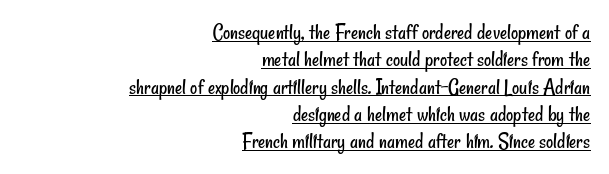
Q: Is the text bold? A: No.
Q: Is the text underlined? A: Yes.
Q: How is the paragraph aligned? A: Right-aligned.
Q: Is the spacing between letters normal or unusually wide? A: Normal.
